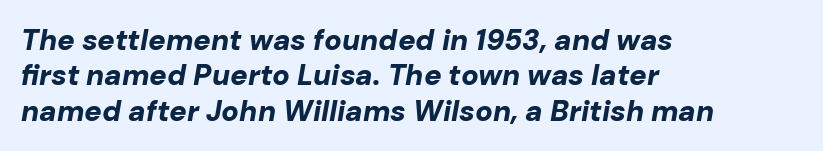
The string is rendered with underlining switched off. This sample is left-justified, so line endings fall wherever the words run out. Nothing unusual about the tracking: characters are spaced as the font intends. Notice how thick the strokes are: this is what a full bold looks like. Emphasis-style slanted type is in use. The letters advance in unequal steps, a hallmark of proportional type.
